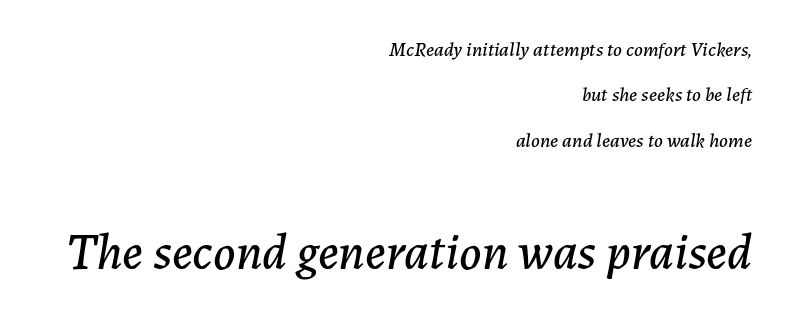
The image shows 51 px text type, italic (leaning right); set right-aligned, loose line spacing (2.27x), normal letter spacing, not underlined; the second (bottom) block is 2.55x larger; low stroke contrast and a medium x-height.
